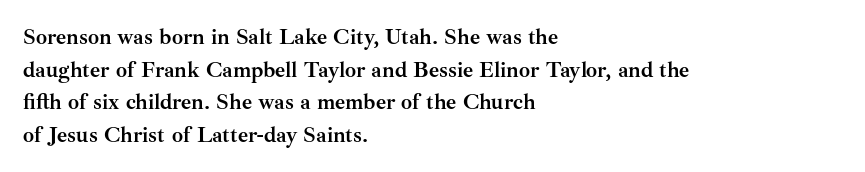
{"italic": "no", "bold": "yes", "underline": "no", "align": "left", "line_spacing": "normal", "line_spacing_ratio": 1.48, "letter_spacing": "normal", "letter_spacing_em": 0.0, "glyph_px": 22}
